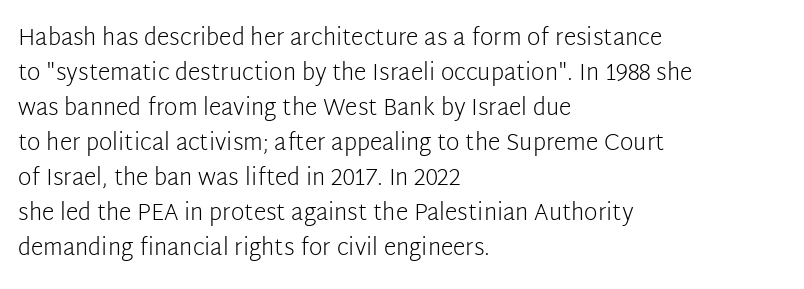
Q: Is the text bold? A: No.
Q: Is the text italic (slanted)? A: No, it is upright.
Q: Is the text underlined? A: No.
Q: How is the paragraph aligned? A: Left-aligned.
Q: Is the spacing between letters normal or unusually wide? A: Normal.
Q: Is the spacing between lines tight, normal or loose? A: Normal.
